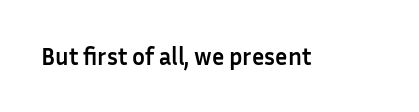
Q: Is the text bold? A: Yes.
Q: Is the text italic (slanted)? A: No, it is upright.
Q: Is the text underlined? A: No.
Q: Is the spacing between letters normal or unusually wide? A: Normal.
